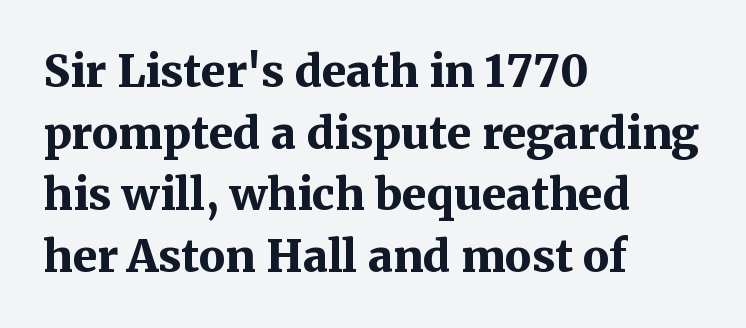
{"serif": "yes", "italic": "no", "bold": "yes", "weight": "bold", "width": "normal", "stroke_contrast": "medium", "x_height": "medium", "monospaced": "no", "underline": "no", "align": "left", "line_spacing": "normal", "line_spacing_ratio": 1.4, "letter_spacing": "normal", "letter_spacing_em": 0.0, "glyph_px": 44}
